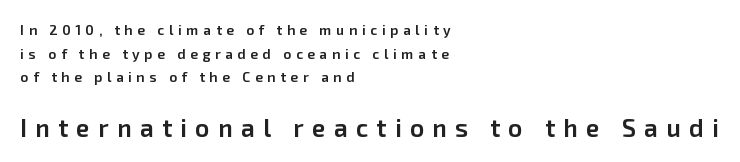
The face used here appears at its bigger size in the lower chunk. When letters stand straight like this, we call the style roman or upright. The glyphs have the mass of a demibold cut, below bold. Regarding leading, the lines here are spaced in the standard way. This rendering uses left alignment, leaving the right contour irregular. Descenders are the only things crossing below the line.
